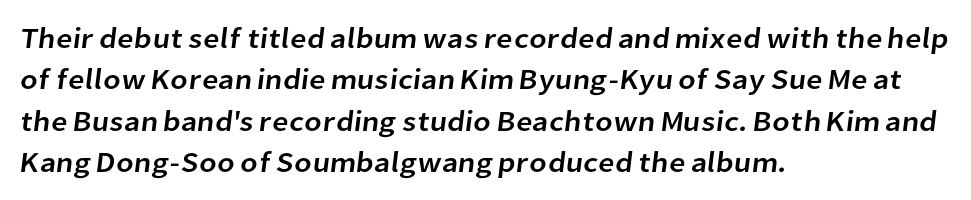
{"serif": "no", "width": "normal", "stroke_contrast": "low", "x_height": "medium", "monospaced": "no", "underline": "no", "align": "left", "line_spacing": "normal", "line_spacing_ratio": 1.43, "letter_spacing": "normal", "letter_spacing_em": 0.0, "glyph_px": 29}
